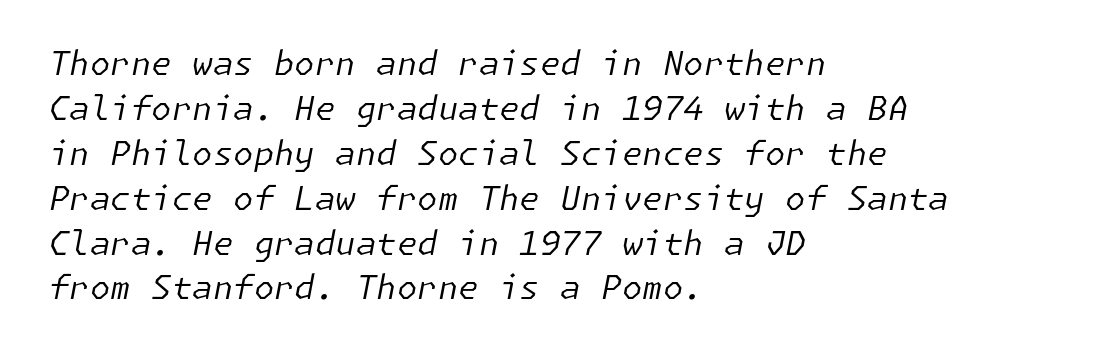
Q: Is the text bold? A: No.
Q: Is the text italic (slanted)? A: Yes, it leans right by about 11 degrees.
Q: Is the text underlined? A: No.
Q: How is the paragraph aligned? A: Left-aligned.
Q: Is the spacing between letters normal or unusually wide? A: Normal.
Q: Is the spacing between lines tight, normal or loose? A: Normal.
Q: Width (condensed, normal, or wide)? A: Normal.
Q: Stroke contrast? A: Low.
Q: x-height? A: Medium.
